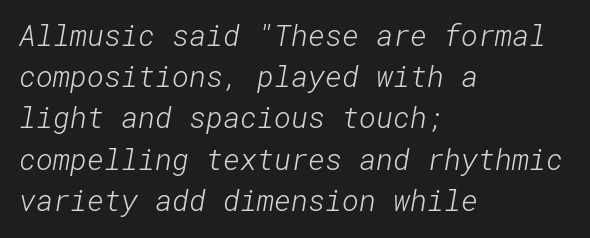
Letterform terminals end flat and unadorned throughout the passage. Check under the words: just untouched page. Ink coverage per letter is moderate at most. Tracking here is standard; glyphs follow each other at the usual distance. Rows of type keep a routine distance in the vertical direction.
